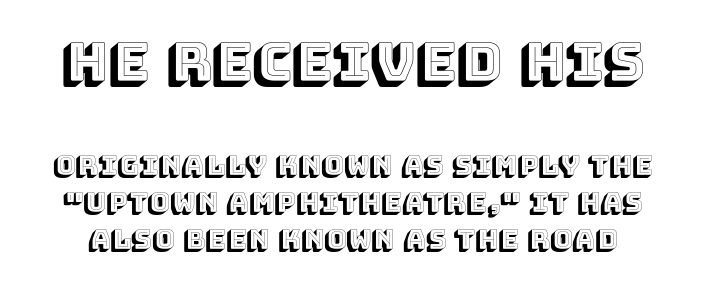
{"italic": "no", "width": "normal", "x_height": "large", "monospaced": "no", "underline": "no", "line_spacing": "normal", "line_spacing_ratio": 1.37, "letter_spacing": "normal", "letter_spacing_em": 0.0, "larger_block": "first", "size_ratio": 2.0, "glyph_px": 54}
